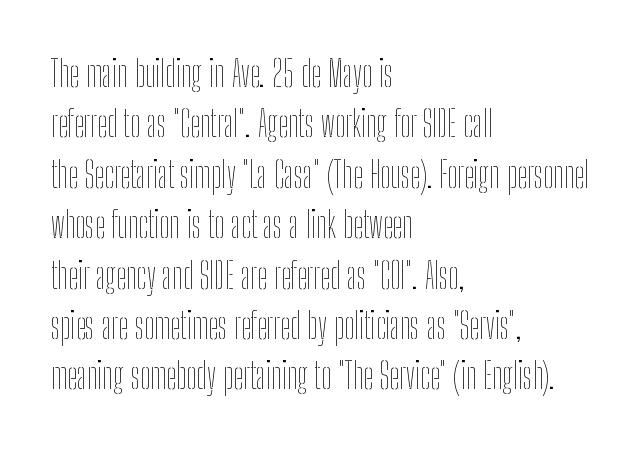
Q: Is the text bold? A: No.
Q: Is the text italic (slanted)? A: No, it is upright.
Q: Is the text underlined? A: No.
Q: How is the paragraph aligned? A: Left-aligned.
Q: Is the spacing between letters normal or unusually wide? A: Normal.
Q: Is the spacing between lines tight, normal or loose? A: Normal.
Q: Width (condensed, normal, or wide)? A: Condensed.
Q: Stroke contrast? A: Low.
Q: x-height? A: Medium.
Q: Monospaced? A: No.
